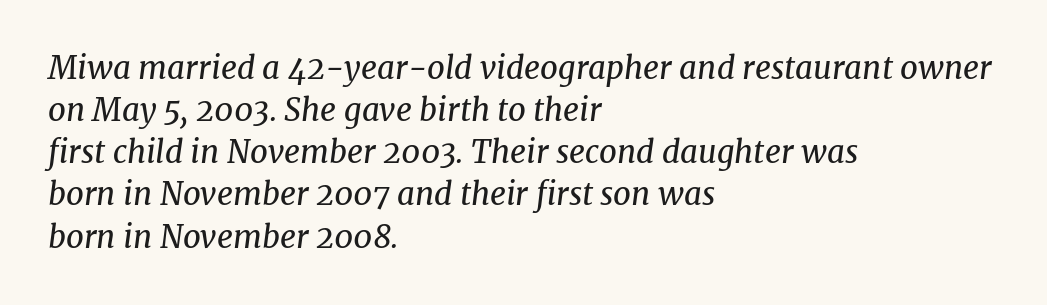
The image shows 31 px regular-weight serif type, italic (leaning right); set left-aligned, normal line spacing (1.36x), normal letter spacing, not underlined; medium stroke contrast and a medium x-height.
